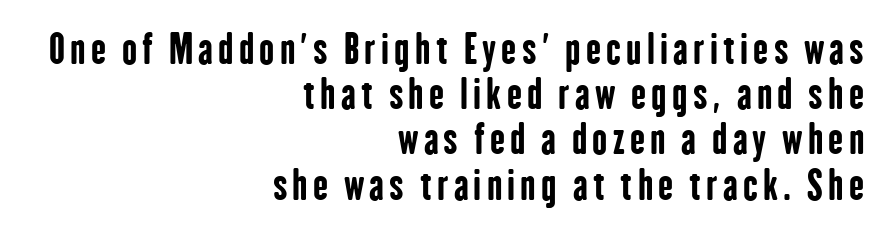
{"serif": "no", "italic": "no", "bold": "yes", "weight": "bold", "width": "condensed", "stroke_contrast": "low", "x_height": "medium", "monospaced": "no", "underline": "no", "align": "right", "line_spacing": "tight", "line_spacing_ratio": 1.13, "glyph_px": 40}
